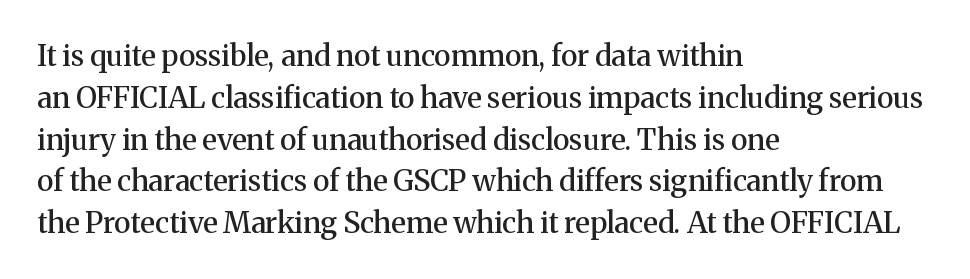
These lines carry some extra weight — a demibold, not a full bold. Every stem runs plumb, perpendicular to the baseline. This sample keeps an unexceptional amount of space between lines. Each row of text sits above clean, open space. This sample uses a serif face.
